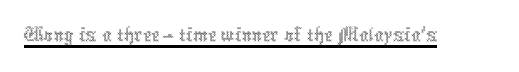
{"italic": "no", "bold": "no", "weight": "thin", "width": "condensed", "x_height": "medium", "monospaced": "no", "underline": "yes", "letter_spacing": "normal", "letter_spacing_em": 0.0, "glyph_px": 47}
